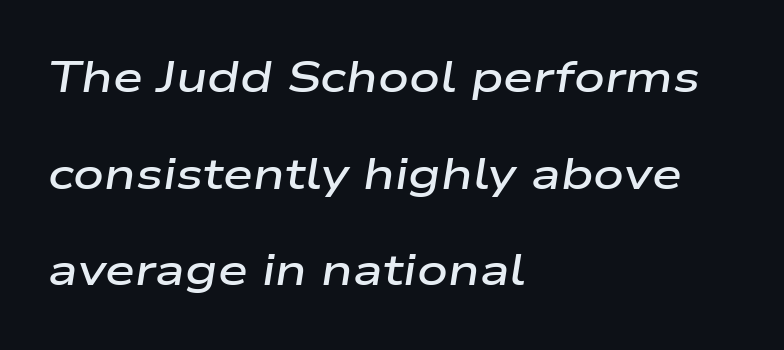
A classic flush-left, rag-right setting is used for this passage. Just letters on the line, the space beneath them empty. Looks like regular typesetting: each glyph gets only the width it needs. If you measured baseline to baseline, you'd find a long distance. The glyphs have the mass of a demibold cut, below bold. The text carries the slant typical of an italic or oblique font.
